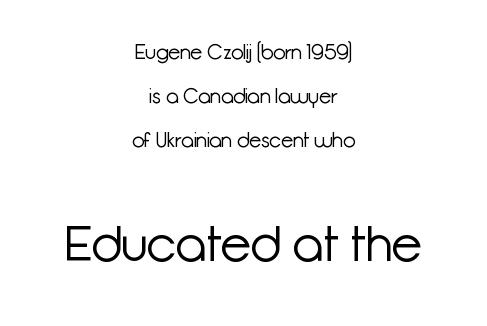
Q: Is the text bold? A: No.
Q: Is the text italic (slanted)? A: No, it is upright.
Q: Is the typeface a serif or a sans-serif typeface? A: Sans-serif.
Q: Is the text underlined? A: No.
Q: How is the paragraph aligned? A: Centered.
Q: Is the spacing between letters normal or unusually wide? A: Normal.
Q: Is the spacing between lines tight, normal or loose? A: Loose.
Q: Which block of text is set in a larger size, the first (top) or the second (bottom)? A: The second (bottom) one.
Q: Width (condensed, normal, or wide)? A: Normal.
Q: Stroke contrast? A: Low.
Q: x-height? A: Medium.
Q: Monospaced? A: No.
